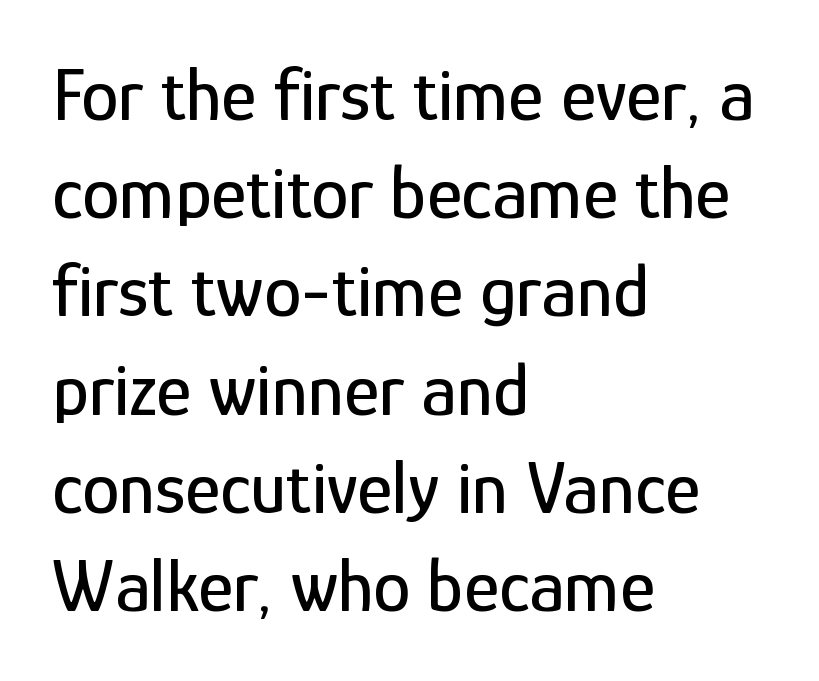
The image shows 75 px condensed sans-serif type, upright; set left-aligned, normal line spacing (1.31x), normal letter spacing, not underlined; low stroke contrast and a medium x-height.
